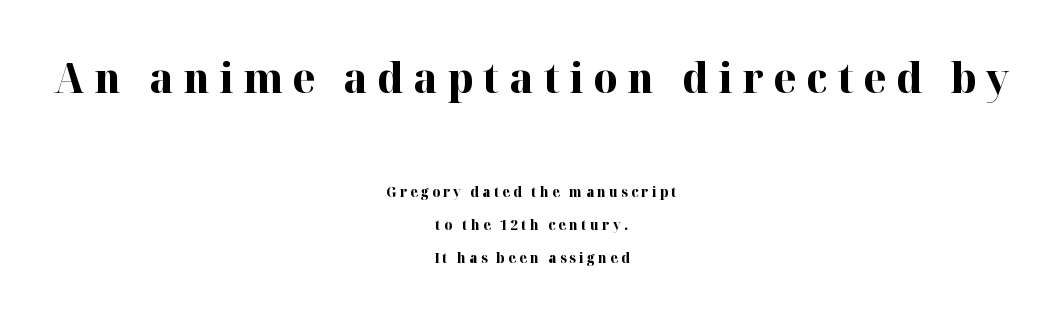
The image shows 42 px bold serif type, upright; set centered, loose line spacing (2.38x), unusually wide letter spacing (+0.23 em), not underlined; the first (top) block is 3.0x larger; high stroke contrast and a medium x-height.
